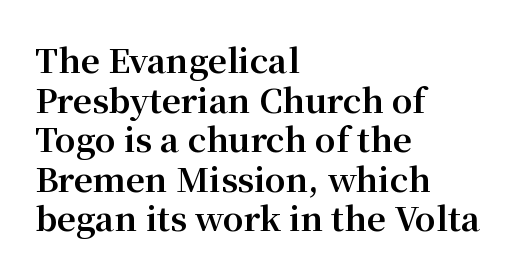
The passage shown is typed in a proportional face where columns would drift. The typesetter chose a ragged-right arrangement here. Standard letterfit; no display-style spreading of the glyphs. A typesetter would label this face a serif.
